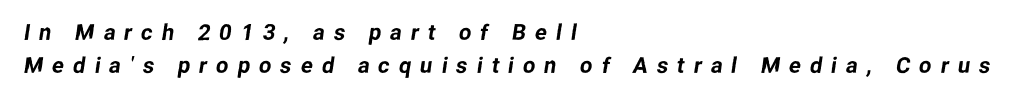
{"underline": "no", "align": "left", "line_spacing": "normal", "line_spacing_ratio": 1.5, "letter_spacing": "wide", "letter_spacing_em": 0.41, "glyph_px": 22}
